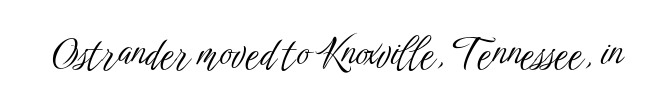
{"serif": "no", "bold": "no", "weight": "light", "width": "condensed", "stroke_contrast": "low", "x_height": "medium", "monospaced": "no", "underline": "no", "letter_spacing": "normal", "letter_spacing_em": 0.0, "glyph_px": 39}
